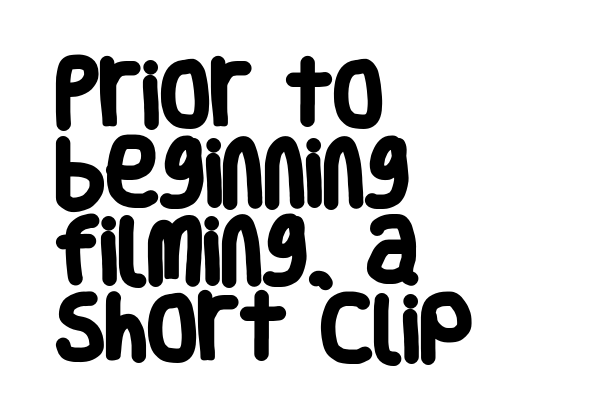
The image shows 73 px heavy, condensed sans-serif type; set left-aligned, tight line spacing (1.07x), normal letter spacing, not underlined; low stroke contrast and a large x-height.
